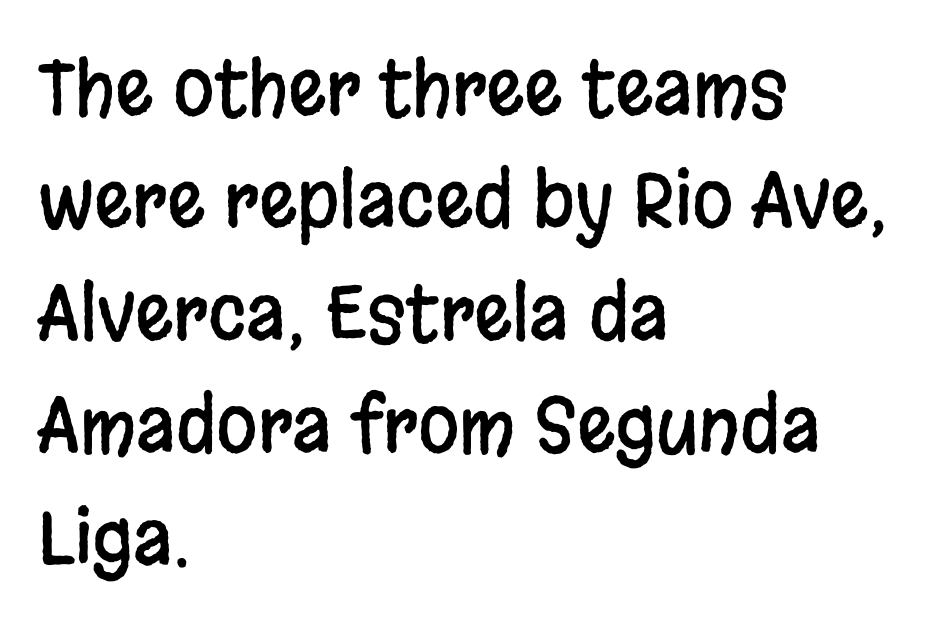
{"serif": "no", "italic": "no", "width": "condensed", "stroke_contrast": "low", "x_height": "large", "monospaced": "no", "underline": "no", "align": "left", "line_spacing": "normal", "line_spacing_ratio": 1.5, "letter_spacing": "normal", "letter_spacing_em": 0.0, "glyph_px": 75}
